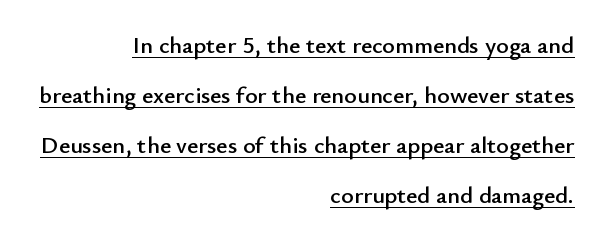
Q: Is the text italic (slanted)? A: No, it is upright.
Q: Is the text underlined? A: Yes.
Q: How is the paragraph aligned? A: Right-aligned.
Q: Is the spacing between letters normal or unusually wide? A: Normal.
Q: Is the spacing between lines tight, normal or loose? A: Loose.
